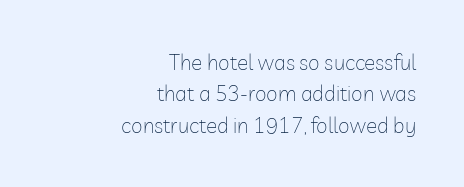
{"italic": "no", "bold": "no", "underline": "no", "align": "right", "line_spacing": "normal", "line_spacing_ratio": 1.5, "letter_spacing": "normal", "letter_spacing_em": 0.0, "glyph_px": 21}
